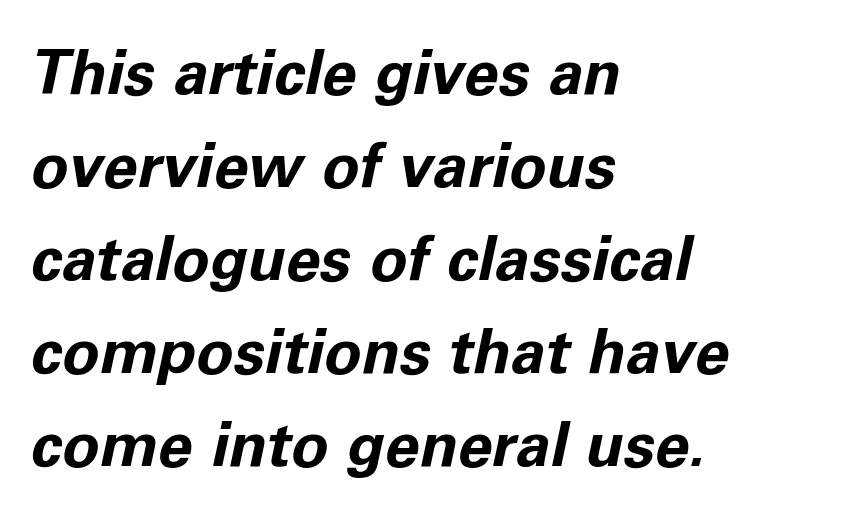
Bare-footed words on every line. How would I describe the line gaps? Plain and ordinary. The rendering applies a slant to the glyphs. The passage shown is typed in a proportional face where columns would drift. Leftover space on each line is placed entirely after the last word. Set as a true bold cut, around the 700 mark.
